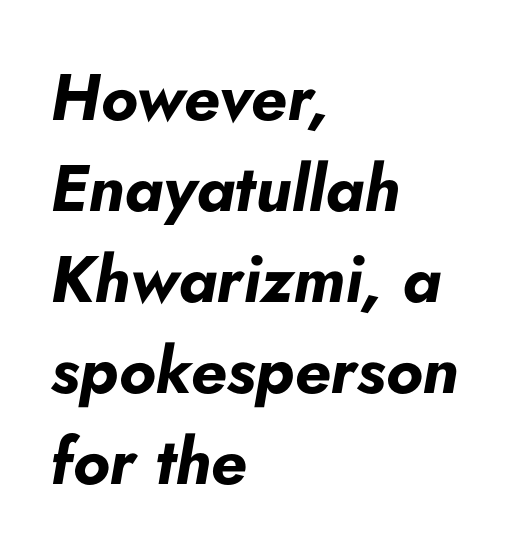
A typesetter would call this zero additional tracking. Vertical spacing — default. Looks like regular typesetting: each glyph gets only the width it needs. Does the lettering tilt? It does — this is italic. Decoration check: the copy has no underline. Each line starts at the same left margin while the right side varies.
